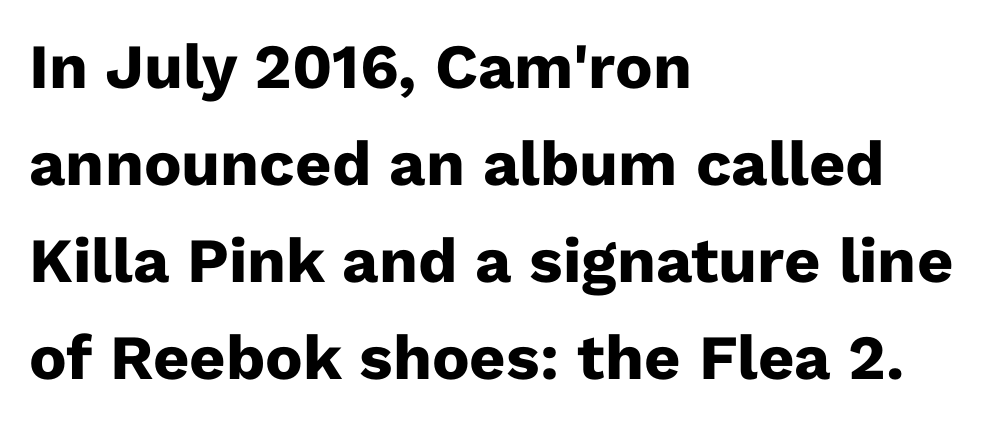
Q: Is the text bold? A: Yes.
Q: Is the text italic (slanted)? A: No, it is upright.
Q: Is the typeface a serif or a sans-serif typeface? A: Sans-serif.
Q: Is the text underlined? A: No.
Q: How is the paragraph aligned? A: Left-aligned.
Q: Is the spacing between letters normal or unusually wide? A: Normal.
Q: Is the spacing between lines tight, normal or loose? A: Normal.
Q: Width (condensed, normal, or wide)? A: Normal.
Q: Stroke contrast? A: Low.
Q: x-height? A: Medium.
Q: Monospaced? A: No.
